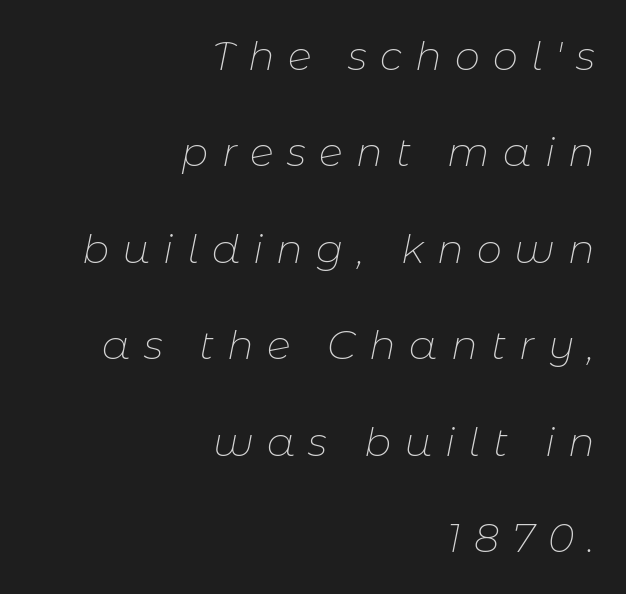
The image shows 40 px thin type, italic (leaning right); set right-aligned, loose line spacing (2.41x), unusually wide letter spacing (+0.33 em), not underlined; low stroke contrast and a medium x-height.
